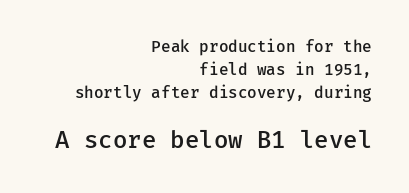
Q: Is the text bold? A: Semi-bold.
Q: Is the text italic (slanted)? A: No, it is upright.
Q: Is the text underlined? A: No.
Q: How is the paragraph aligned? A: Right-aligned.
Q: Is the spacing between letters normal or unusually wide? A: Normal.
Q: Is the spacing between lines tight, normal or loose? A: Normal.
Q: Which block of text is set in a larger size, the first (top) or the second (bottom)? A: The second (bottom) one.
